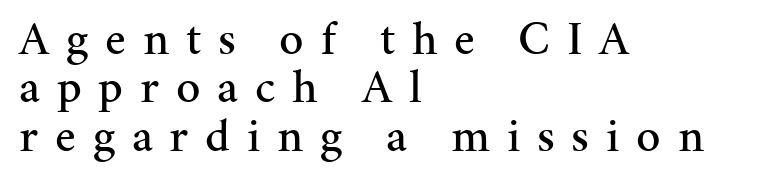
Q: Is the text italic (slanted)? A: No, it is upright.
Q: Is the typeface a serif or a sans-serif typeface? A: Serif.
Q: Is the text underlined? A: No.
Q: How is the paragraph aligned? A: Left-aligned.
Q: Is the spacing between letters normal or unusually wide? A: Unusually wide.
Q: Is the spacing between lines tight, normal or loose? A: Tight.
Q: Width (condensed, normal, or wide)? A: Normal.
Q: Stroke contrast? A: Medium.
Q: x-height? A: Medium.
Q: Monospaced? A: No.
